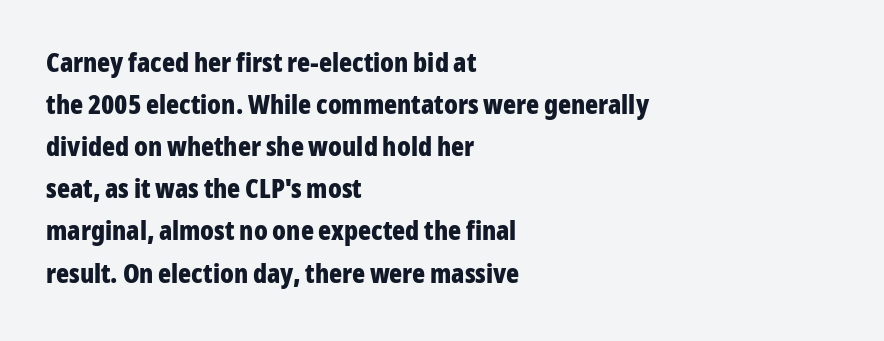
{"italic": "no", "bold": "yes", "underline": "no", "align": "left", "line_spacing": "normal", "line_spacing_ratio": 1.56, "letter_spacing": "normal", "letter_spacing_em": 0.0, "glyph_px": 27}
